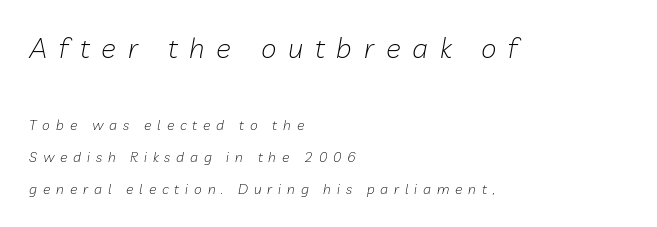
The rendering uses a large line-height, opening up the rows. Any mark beneath the type? The region is blank. Think of a printed novel: that variable character pitch is what you see here. Line starts are locked; line ends wander. Visually, the top section dominates because its glyphs are scaled up. Heaviness? Minimal to ordinary, like unemphasized prose.
